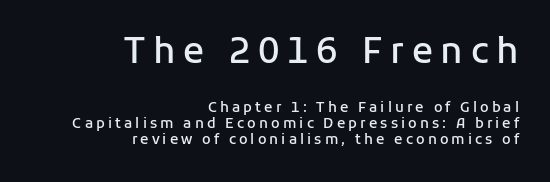
Q: Is the text bold? A: Semi-bold.
Q: Is the text italic (slanted)? A: No, it is upright.
Q: Is the typeface a serif or a sans-serif typeface? A: Sans-serif.
Q: Is the text underlined? A: No.
Q: How is the paragraph aligned? A: Right-aligned.
Q: Is the spacing between letters normal or unusually wide? A: Unusually wide.
Q: Is the spacing between lines tight, normal or loose? A: Tight.
Q: Which block of text is set in a larger size, the first (top) or the second (bottom)? A: The first (top) one.
Q: Width (condensed, normal, or wide)? A: Normal.
Q: Stroke contrast? A: Low.
Q: x-height? A: Medium.
Q: Monospaced? A: No.
